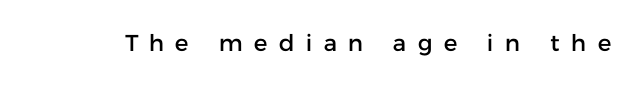
{"italic": "no", "underline": "no", "letter_spacing": "wide", "letter_spacing_em": 0.5, "glyph_px": 23}
